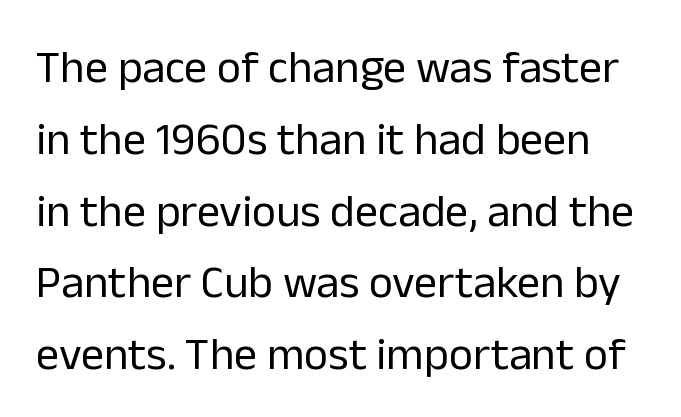
The image shows 46 px regular-weight sans-serif type, upright; set normal line spacing (1.56x), normal letter spacing, not underlined; low stroke contrast and a medium x-height.
